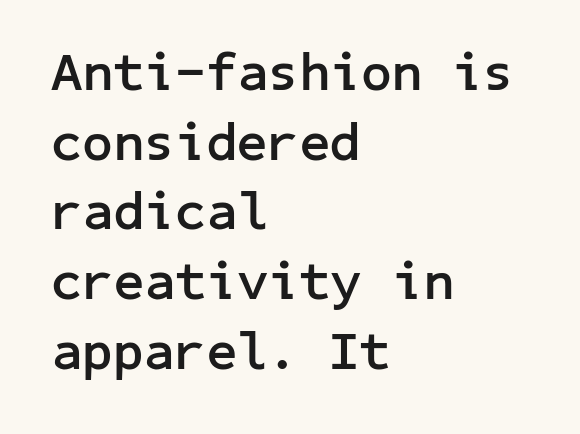
Q: Is the text bold? A: Yes.
Q: Is the text italic (slanted)? A: No, it is upright.
Q: Is the typeface a serif or a sans-serif typeface? A: Sans-serif.
Q: Is the text underlined? A: No.
Q: How is the paragraph aligned? A: Left-aligned.
Q: Is the spacing between letters normal or unusually wide? A: Normal.
Q: Is the spacing between lines tight, normal or loose? A: Normal.
Q: Width (condensed, normal, or wide)? A: Normal.
Q: Stroke contrast? A: Low.
Q: x-height? A: Medium.
